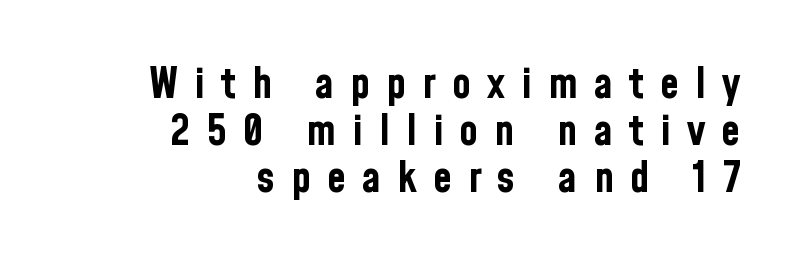
The image shows 43 px bold, condensed sans-serif type, upright; set right-aligned, tight line spacing (1.09x), unusually wide letter spacing (+0.38 em), not underlined; low stroke contrast and a medium x-height.
